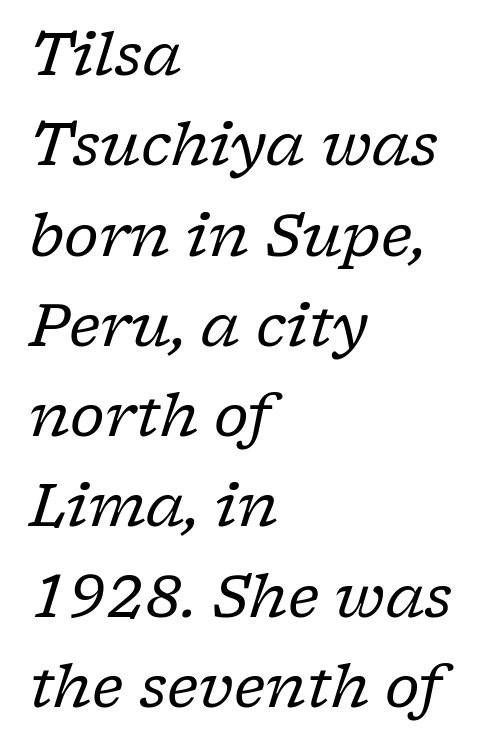
{"serif": "yes", "italic": "yes", "lean": "right", "slant_degrees": 17, "bold": "no", "weight": "regular", "width": "normal", "stroke_contrast": "low", "x_height": "medium", "monospaced": "no", "underline": "no", "align": "left", "line_spacing": "normal", "line_spacing_ratio": 1.53, "letter_spacing": "normal", "letter_spacing_em": 0.0, "glyph_px": 59}
